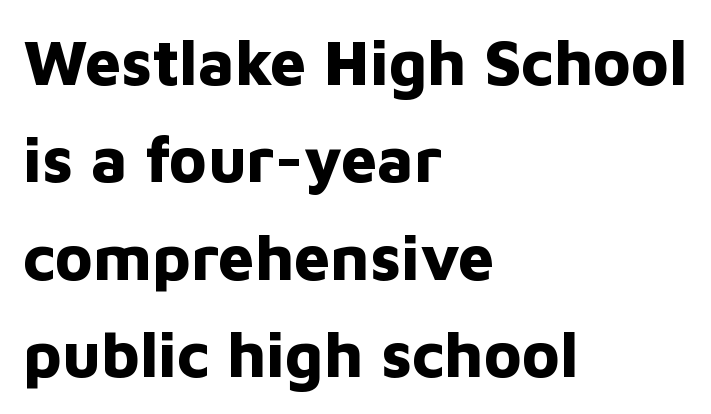
Q: Is the text bold? A: Yes.
Q: Is the text italic (slanted)? A: No, it is upright.
Q: Is the typeface a serif or a sans-serif typeface? A: Sans-serif.
Q: Is the text underlined? A: No.
Q: How is the paragraph aligned? A: Left-aligned.
Q: Is the spacing between letters normal or unusually wide? A: Normal.
Q: Is the spacing between lines tight, normal or loose? A: Normal.
Q: Width (condensed, normal, or wide)? A: Normal.
Q: Stroke contrast? A: Low.
Q: x-height? A: Medium.
Q: Monospaced? A: No.
